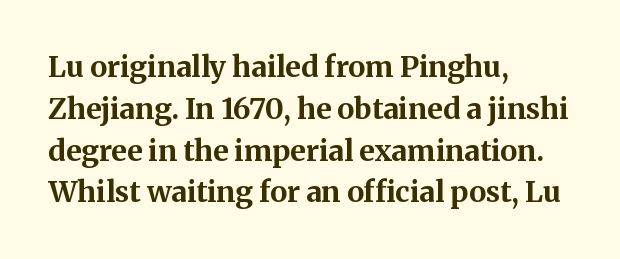
The vertical gap from one line to the next is medium. You can tell from the footed stems that serif type was used. The lines are quadded left. Quick note: underline off. Strokes here are thick enough to call this a true bold. Does the lettering tilt? It doesn't — this is upright.
